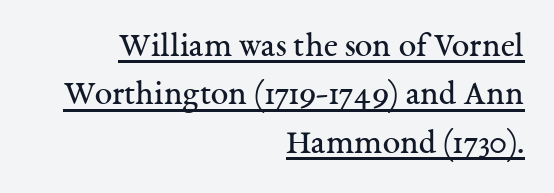
The image shows 35 px regular-weight serif type, upright; set right-aligned, normal line spacing (1.38x), normal letter spacing, underlined; medium stroke contrast and a medium x-height.
